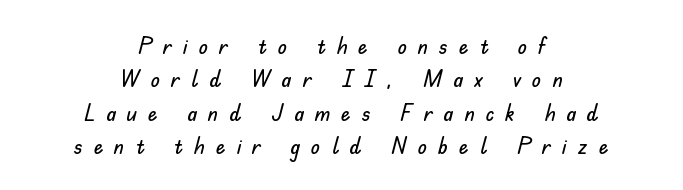
{"underline": "no", "align": "center", "line_spacing": "normal", "line_spacing_ratio": 1.39, "letter_spacing": "wide", "letter_spacing_em": 0.45, "glyph_px": 24}
